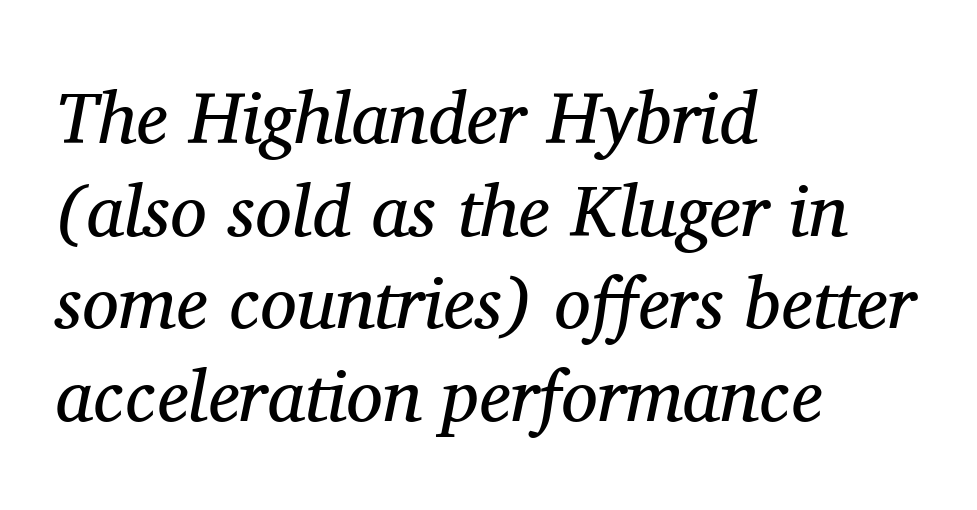
The image shows 73 px regular-weight serif type, italic (leaning right); set left-aligned, normal line spacing (1.27x), normal letter spacing, not underlined; medium stroke contrast and a medium x-height.
